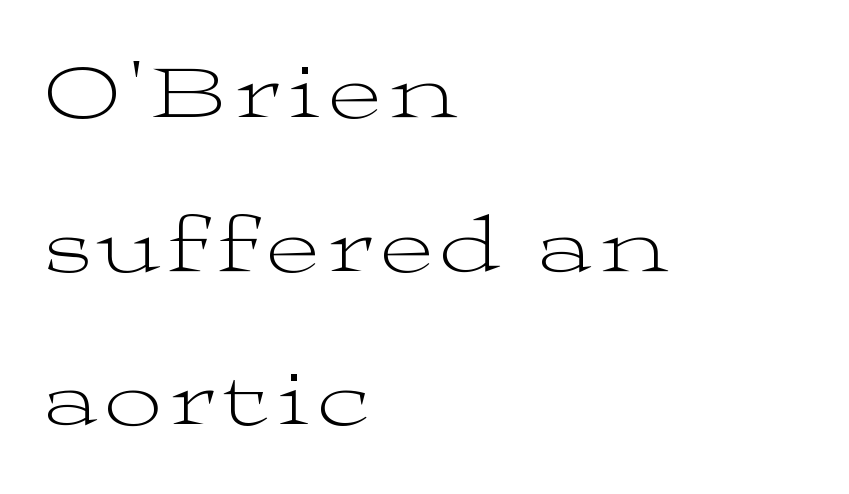
Q: Is the text bold? A: No.
Q: Is the text italic (slanted)? A: No, it is upright.
Q: Is the typeface a serif or a sans-serif typeface? A: Serif.
Q: Is the text underlined? A: No.
Q: How is the paragraph aligned? A: Left-aligned.
Q: Is the spacing between lines tight, normal or loose? A: Loose.
Q: Width (condensed, normal, or wide)? A: Wide.
Q: Stroke contrast? A: Medium.
Q: x-height? A: Medium.
Q: Monospaced? A: No.
